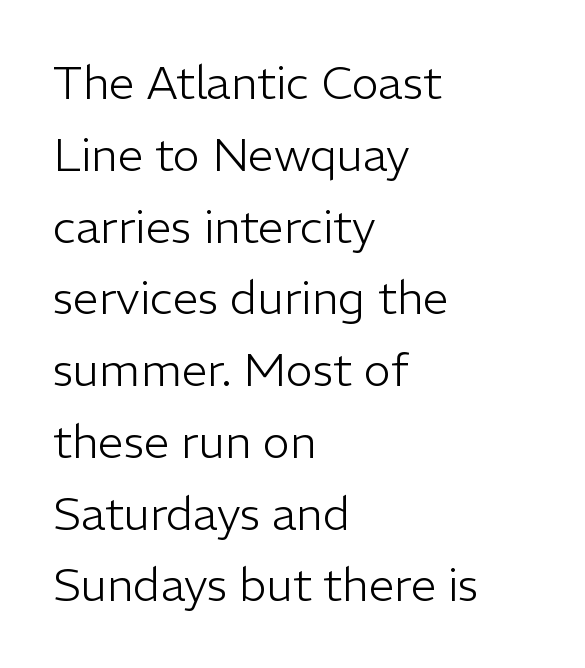
This sample has the flowing, uneven cadence of proportional lettering. Ascenders rise straight up at ninety degrees. The type is set solid horizontally, with unmodified tracking. Classification — sans serif. Does the copy run flush right? No — it runs flush left. Successive baselines arrive at the customary interval.
